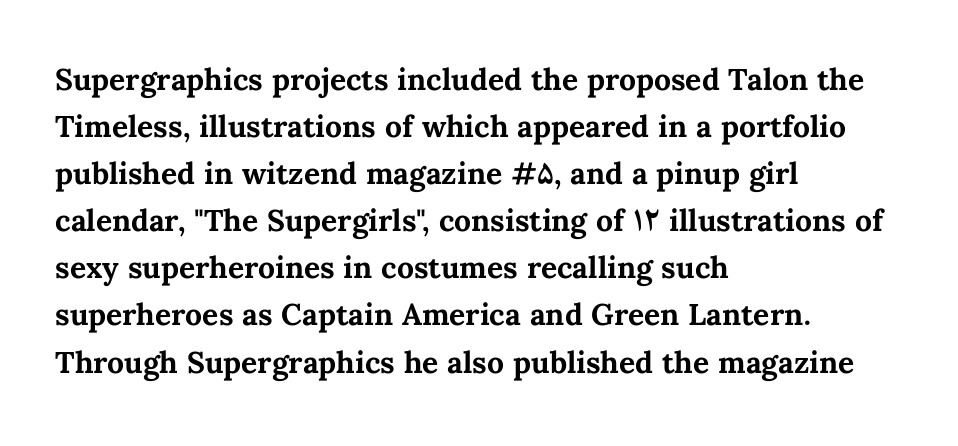
{"italic": "no", "bold": "yes", "weight": "bold", "width": "normal", "stroke_contrast": "medium", "x_height": "medium", "monospaced": "no", "underline": "no", "align": "left", "line_spacing": "normal", "line_spacing_ratio": 1.57, "letter_spacing": "normal", "letter_spacing_em": 0.0, "glyph_px": 30}
